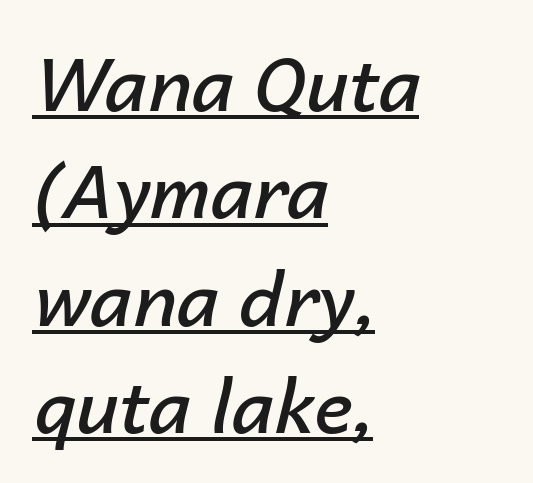
Q: Is the text bold? A: Semi-bold.
Q: Is the text italic (slanted)? A: Yes, it leans right by about 14 degrees.
Q: Is the text underlined? A: Yes.
Q: How is the paragraph aligned? A: Left-aligned.
Q: Is the spacing between letters normal or unusually wide? A: Normal.
Q: Is the spacing between lines tight, normal or loose? A: Normal.
Q: Width (condensed, normal, or wide)? A: Normal.
Q: Stroke contrast? A: Low.
Q: x-height? A: Medium.
Q: Monospaced? A: No.
